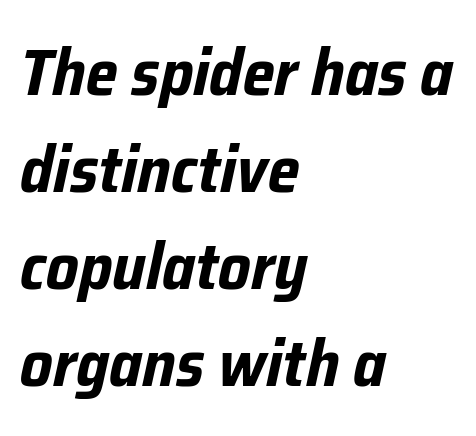
The image shows 66 px bold, condensed type, italic (leaning right); set left-aligned, normal line spacing (1.47x), normal letter spacing, not underlined; low stroke contrast and a medium x-height.
